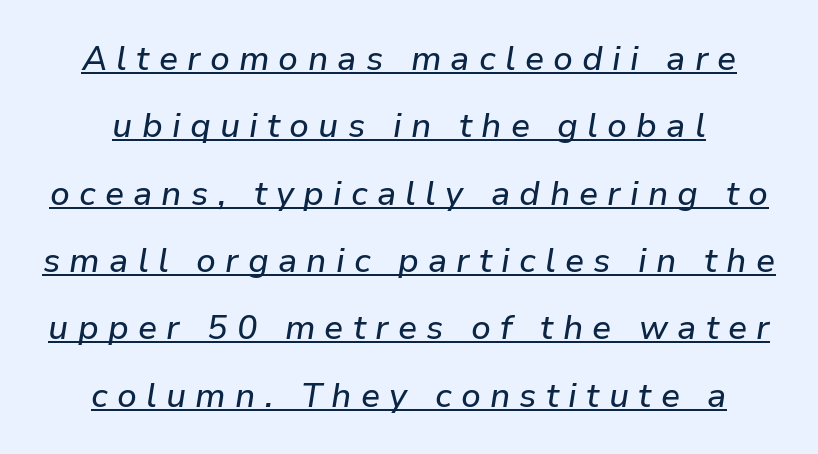
Q: Is the text italic (slanted)? A: Yes, it leans right by about 9 degrees.
Q: Is the text underlined? A: Yes.
Q: How is the paragraph aligned? A: Centered.
Q: Is the spacing between letters normal or unusually wide? A: Unusually wide.
Q: Is the spacing between lines tight, normal or loose? A: Loose.
Q: Width (condensed, normal, or wide)? A: Normal.
Q: Stroke contrast? A: Low.
Q: x-height? A: Medium.
Q: Monospaced? A: No.
